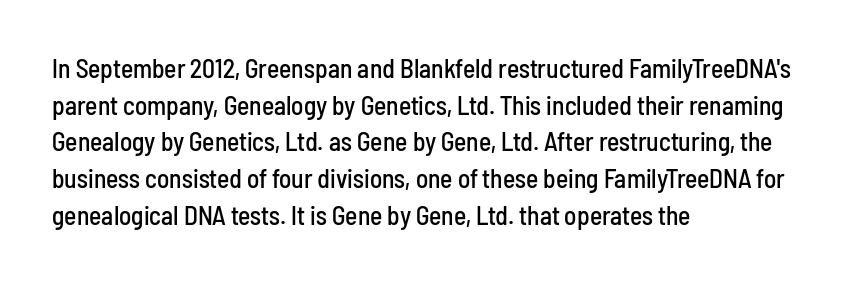
Here the glyphs are tracked normally, forming tight word shapes. Upright lettering throughout. Underline: absent. The lines are quadded left.
